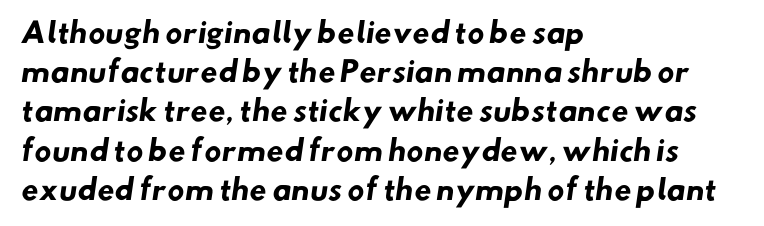
The image shows 28 px heavy sans-serif type; set left-aligned, normal line spacing (1.4x), normal letter spacing, not underlined; low stroke contrast and a small x-height.
